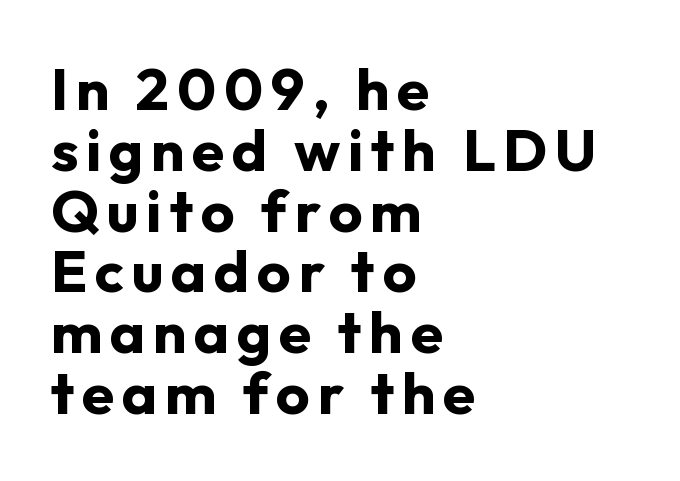
The image shows 59 px bold sans-serif type, upright; set left-aligned, tight line spacing (1.03x), not underlined; low stroke contrast and a medium x-height.
